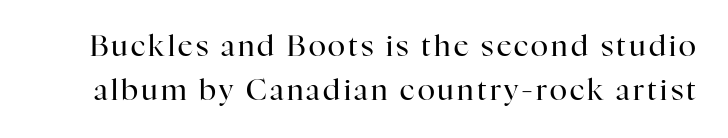
{"serif": "yes", "italic": "no", "bold": "no", "weight": "regular", "width": "normal", "stroke_contrast": "high", "x_height": "medium", "monospaced": "no", "underline": "no", "line_spacing": "normal", "line_spacing_ratio": 1.51, "glyph_px": 29}
